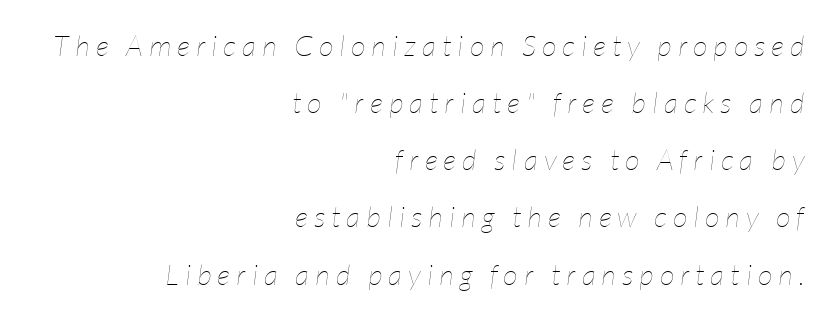
If you drew a line through each stem, it would be angled. Decoration check: the copy has no underline. Varying glyph widths throughout — classic text-font behaviour. The passage is arranged like a letterhead date or caption credit — flush right. Successive baselines arrive slowly, with a big drop between each.
